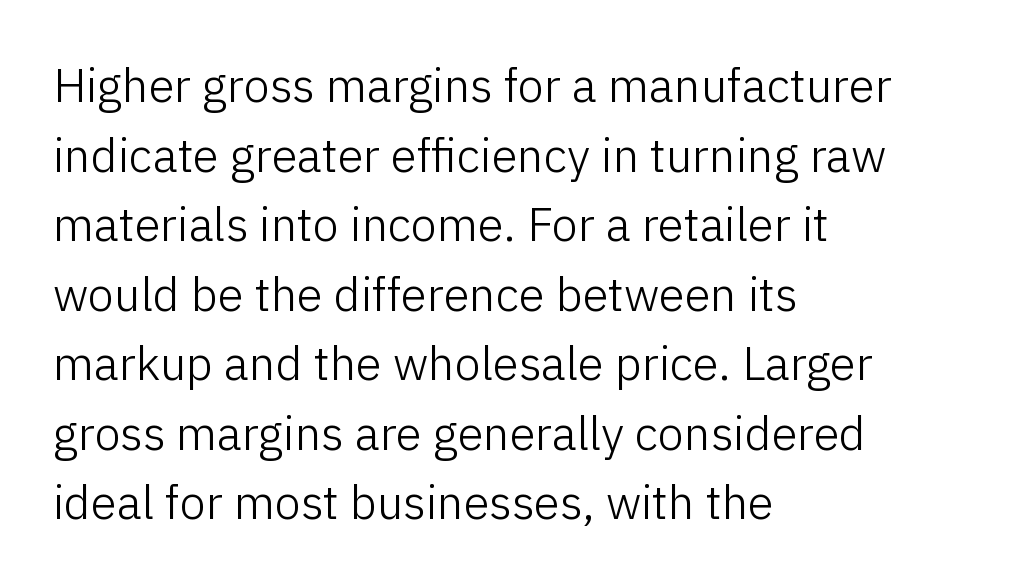
A roman cut, with each character standing at attention. The tracking reads as untouched default to a designer's eye. The letterforms sit at book weight or below. The passage shown is typed in a proportional face where columns would drift.
